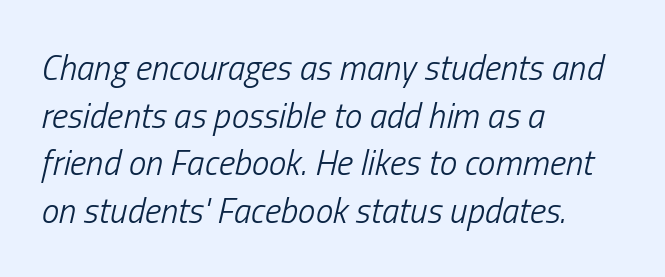
Q: Is the text bold? A: No.
Q: Is the text italic (slanted)? A: Yes, it leans right by about 13 degrees.
Q: Is the text underlined? A: No.
Q: How is the paragraph aligned? A: Left-aligned.
Q: Is the spacing between letters normal or unusually wide? A: Normal.
Q: Is the spacing between lines tight, normal or loose? A: Normal.
Q: Width (condensed, normal, or wide)? A: Condensed.
Q: Stroke contrast? A: Low.
Q: x-height? A: Medium.
Q: Monospaced? A: No.
